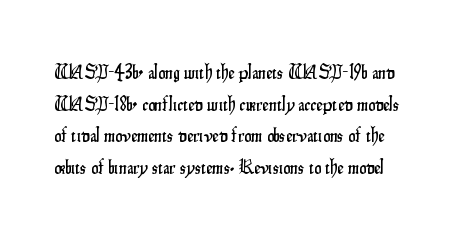
The image shows 20 px text type, upright; set normal line spacing (1.58x), normal letter spacing, not underlined.
